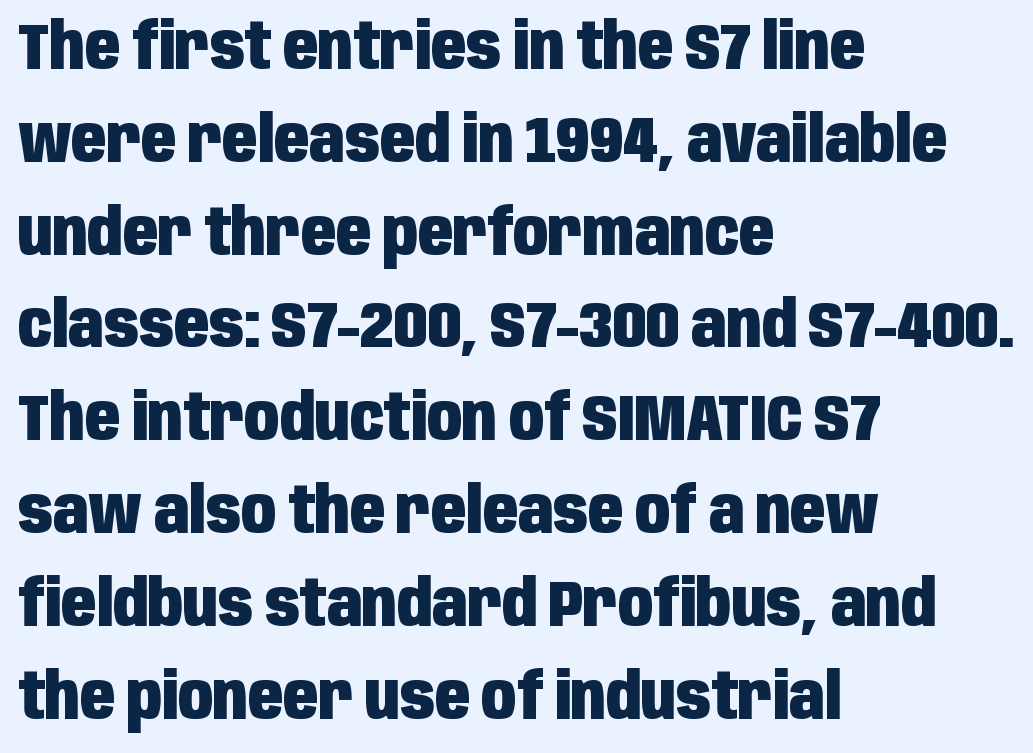
{"serif": "no", "italic": "no", "bold": "yes", "weight": "heavy", "width": "condensed", "stroke_contrast": "low", "x_height": "large", "monospaced": "no", "underline": "no", "align": "left", "line_spacing": "normal", "line_spacing_ratio": 1.45, "letter_spacing": "normal", "letter_spacing_em": 0.0, "glyph_px": 64}
